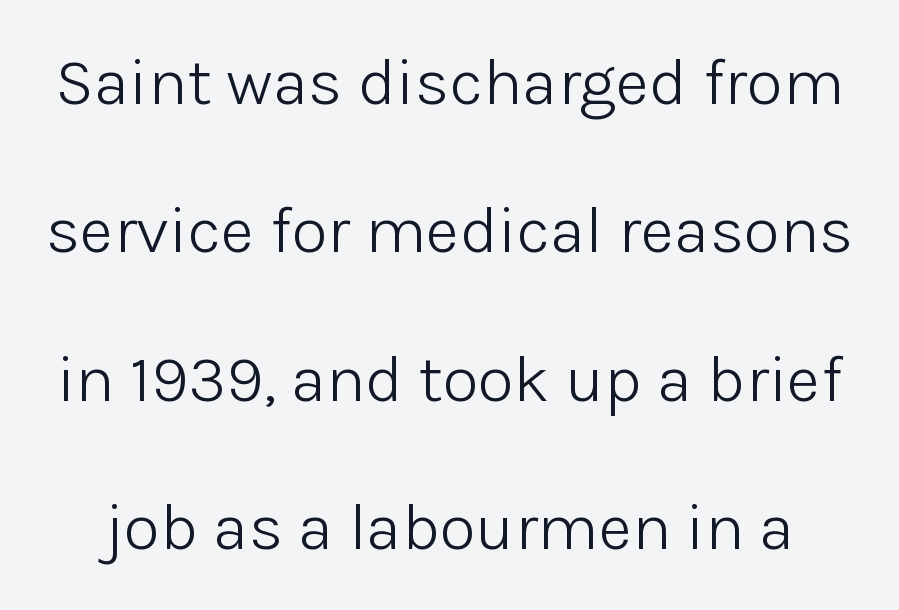
Q: Is the text bold? A: No.
Q: Is the text italic (slanted)? A: No, it is upright.
Q: Is the typeface a serif or a sans-serif typeface? A: Sans-serif.
Q: Is the text underlined? A: No.
Q: Is the spacing between letters normal or unusually wide? A: Normal.
Q: Is the spacing between lines tight, normal or loose? A: Loose.
Q: Width (condensed, normal, or wide)? A: Normal.
Q: Stroke contrast? A: Low.
Q: x-height? A: Medium.
Q: Monospaced? A: No.
